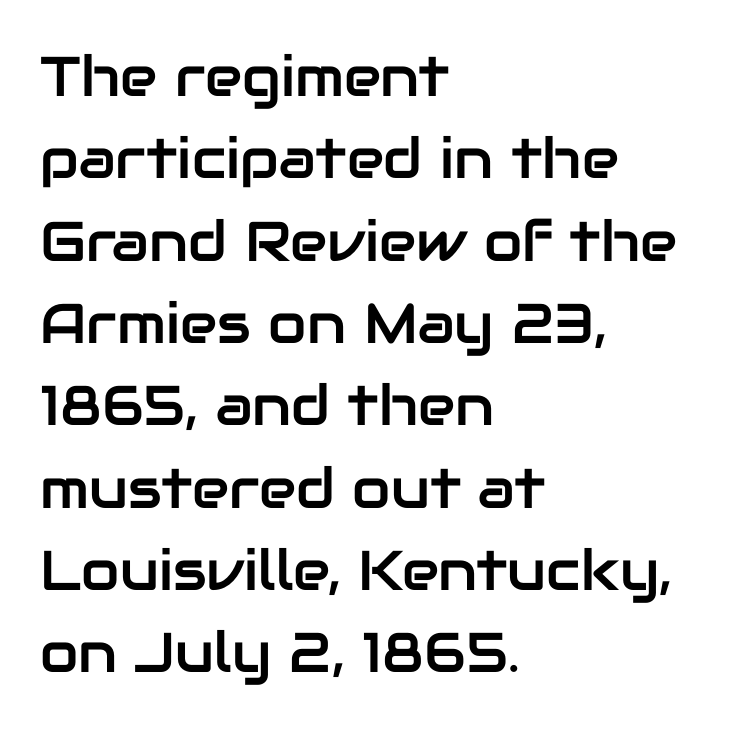
Line spacing here is normal. Visually the block forms a straight wall on the left and a jagged coastline on the right. The gaps between neighbouring characters are ordinary and unremarkable. This is roman type, the default non-slanted kind.
